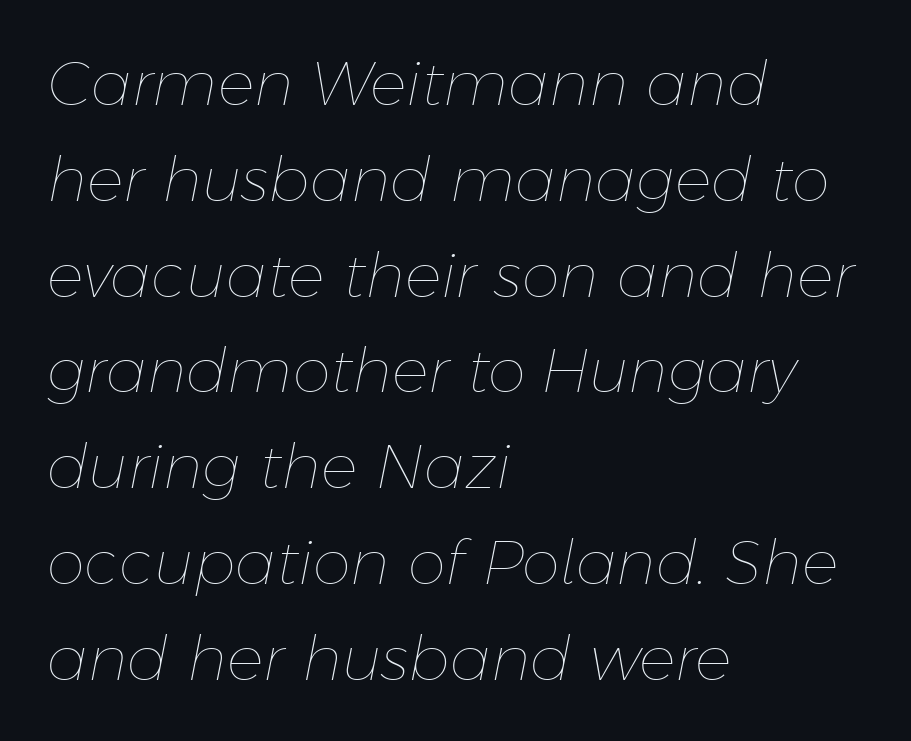
The image shows 61 px thin type, italic (leaning right); set left-aligned, normal line spacing (1.57x), normal letter spacing, not underlined; low stroke contrast and a medium x-height.
